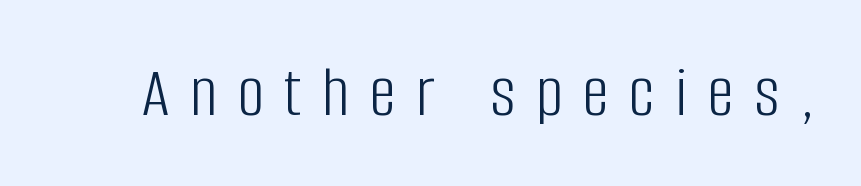
The image shows 74 px light, condensed sans-serif type, upright; set unusually wide letter spacing (+0.28 em), not underlined; low stroke contrast and a large x-height.
